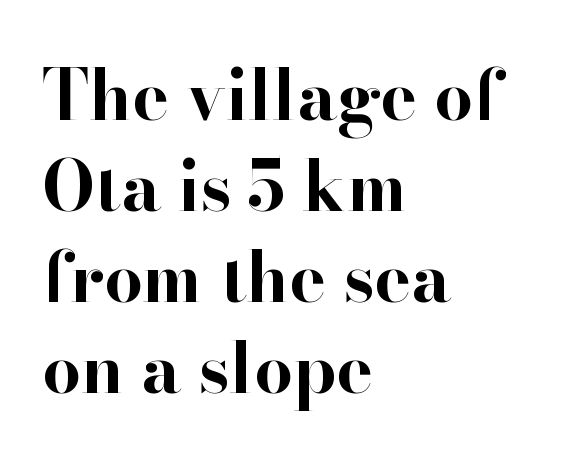
Q: Is the text bold? A: Yes.
Q: Is the text italic (slanted)? A: No, it is upright.
Q: Is the typeface a serif or a sans-serif typeface? A: Serif.
Q: Is the text underlined? A: No.
Q: How is the paragraph aligned? A: Left-aligned.
Q: Is the spacing between letters normal or unusually wide? A: Normal.
Q: Is the spacing between lines tight, normal or loose? A: Normal.
Q: Width (condensed, normal, or wide)? A: Normal.
Q: Stroke contrast? A: High.
Q: x-height? A: Small.
Q: Monospaced? A: No.
